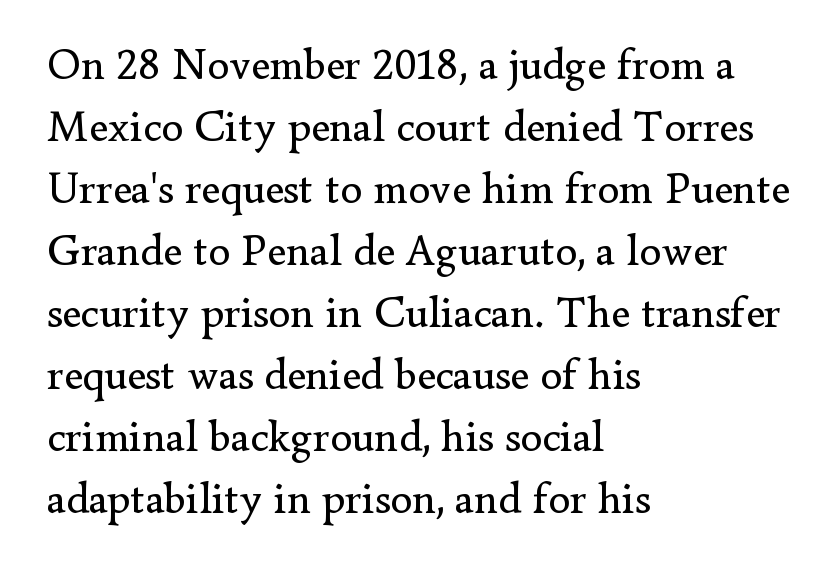
Q: Is the text bold? A: No.
Q: Is the text italic (slanted)? A: No, it is upright.
Q: Is the typeface a serif or a sans-serif typeface? A: Serif.
Q: Is the text underlined? A: No.
Q: How is the paragraph aligned? A: Left-aligned.
Q: Is the spacing between letters normal or unusually wide? A: Normal.
Q: Is the spacing between lines tight, normal or loose? A: Normal.
Q: Width (condensed, normal, or wide)? A: Normal.
Q: Stroke contrast? A: Low.
Q: x-height? A: Small.
Q: Monospaced? A: No.
